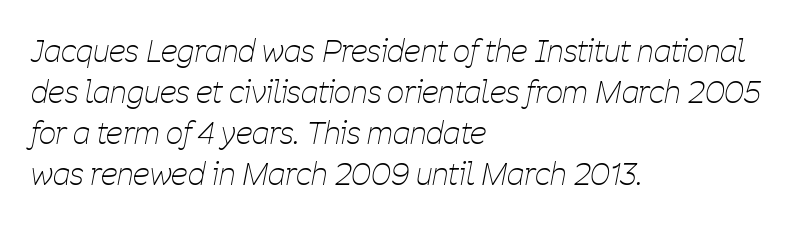
Q: Is the text bold? A: No.
Q: Is the text italic (slanted)? A: Yes, it leans right by about 11 degrees.
Q: Is the text underlined? A: No.
Q: How is the paragraph aligned? A: Left-aligned.
Q: Is the spacing between letters normal or unusually wide? A: Normal.
Q: Is the spacing between lines tight, normal or loose? A: Normal.
Q: Width (condensed, normal, or wide)? A: Condensed.
Q: Stroke contrast? A: Low.
Q: x-height? A: Medium.
Q: Monospaced? A: No.
